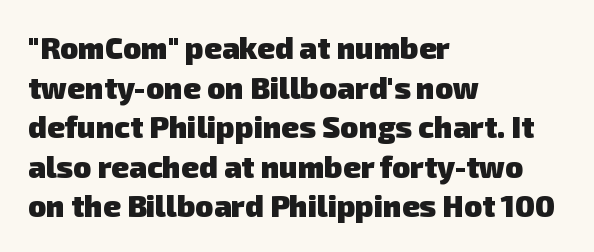
Q: Is the text bold? A: Yes.
Q: Is the typeface a serif or a sans-serif typeface? A: Sans-serif.
Q: Is the text underlined? A: No.
Q: How is the paragraph aligned? A: Left-aligned.
Q: Is the spacing between letters normal or unusually wide? A: Normal.
Q: Is the spacing between lines tight, normal or loose? A: Normal.
Q: Width (condensed, normal, or wide)? A: Normal.
Q: Stroke contrast? A: Low.
Q: x-height? A: Medium.
Q: Monospaced? A: No.
